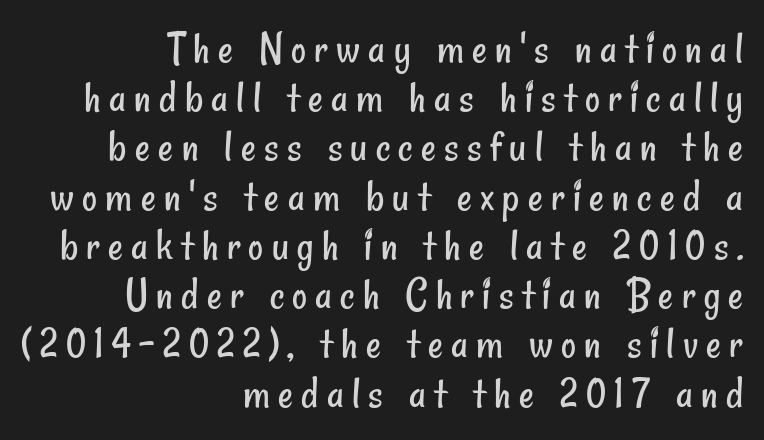
No word sits above an underline. The leading is snug, giving the passage a crowded texture. Caption: multi-line text, flush right, ragged left. The rendering shows plain stroke endings on the letterforms — a sans-serif design.
